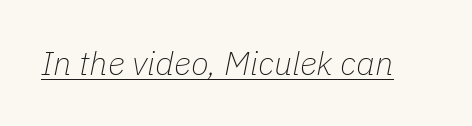
Tracking here is standard; glyphs follow each other at the usual distance. You could not count columns in this text — the font is proportionally spaced. Bold? No — there's no thickening of the strokes. Each line of the rendering has a horizontal stroke beneath the glyphs. A typesetter would mark this as italic.
